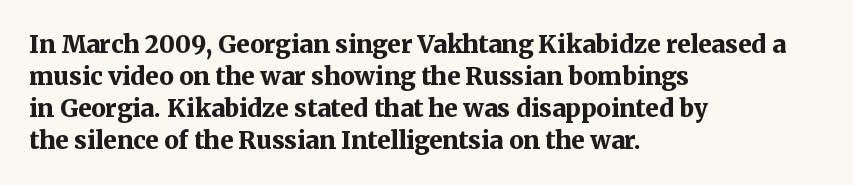
The image shows 24 px bold type, upright; set left-aligned, normal line spacing (1.33x), normal letter spacing, not underlined.
